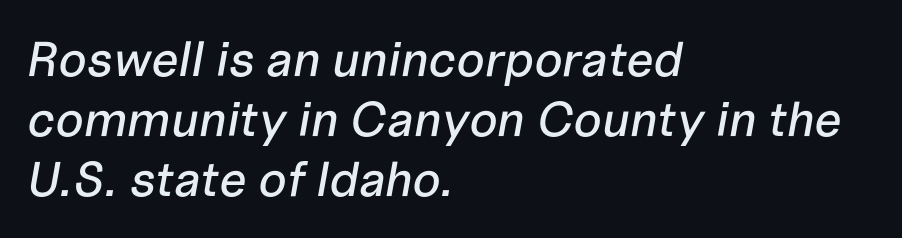
The image shows 49 px text type, italic (leaning right); set left-aligned, line spacing 1.22x, normal letter spacing, not underlined; low stroke contrast and a medium x-height.
